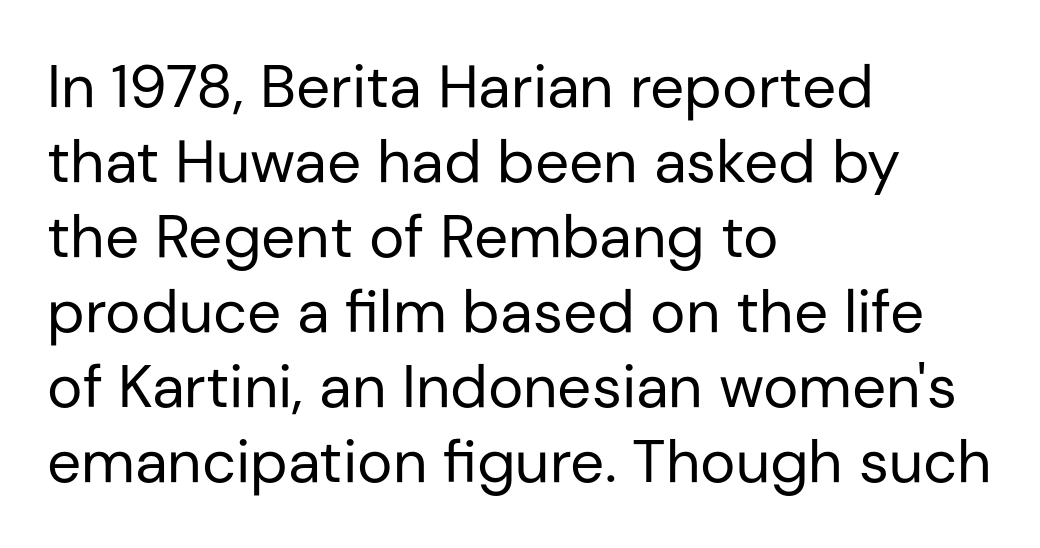
{"serif": "no", "italic": "no", "bold": "no", "weight": "regular", "width": "normal", "stroke_contrast": "low", "x_height": "medium", "monospaced": "no", "underline": "no", "align": "left", "line_spacing": "normal", "line_spacing_ratio": 1.25, "letter_spacing": "normal", "letter_spacing_em": 0.0, "glyph_px": 60}
